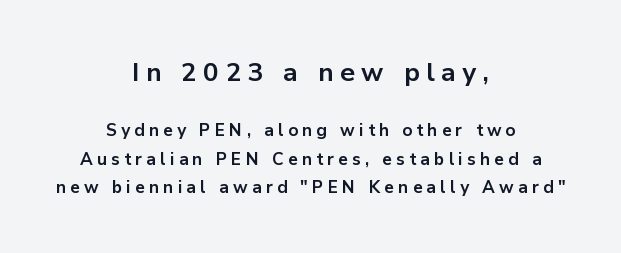
{"italic": "no", "bold": "yes", "underline": "no", "align": "center", "line_spacing": "normal", "line_spacing_ratio": 1.67, "letter_spacing": "wide", "letter_spacing_em": 0.25, "larger_block": "first", "size_ratio": 1.53, "glyph_px": 26}
